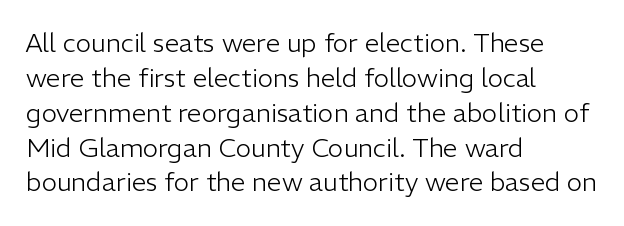
The image shows 26 px text type, upright; set left-aligned, normal line spacing (1.34x), normal letter spacing, not underlined.
